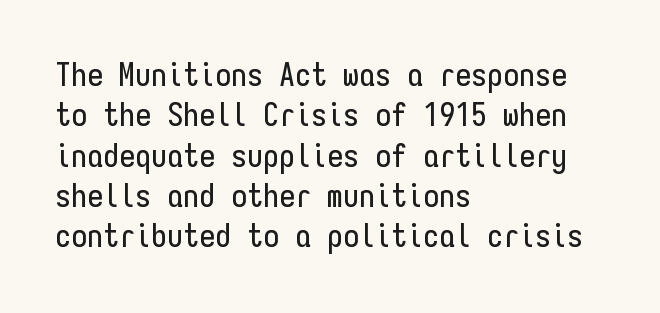
The image shows 32 px condensed sans-serif type, upright, monospaced; set left-aligned, normal line spacing (1.26x), normal letter spacing, not underlined; low stroke contrast and a medium x-height.
